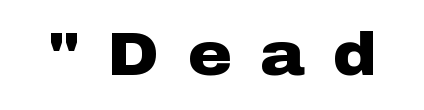
The image shows 60 px heavy, wide sans-serif type, upright; set unusually wide letter spacing (+0.47 em), not underlined; low stroke contrast and a medium x-height.
